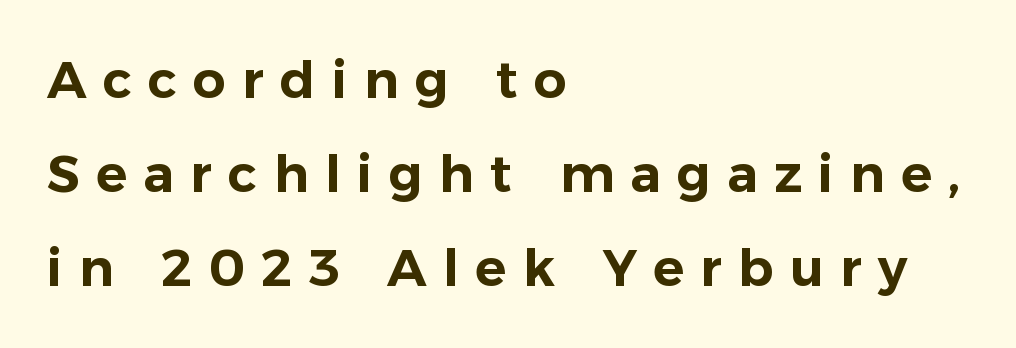
{"serif": "no", "italic": "no", "width": "normal", "stroke_contrast": "low", "x_height": "medium", "monospaced": "no", "underline": "no", "align": "left", "line_spacing_ratio": 1.81, "letter_spacing": "wide", "letter_spacing_em": 0.31, "glyph_px": 52}
